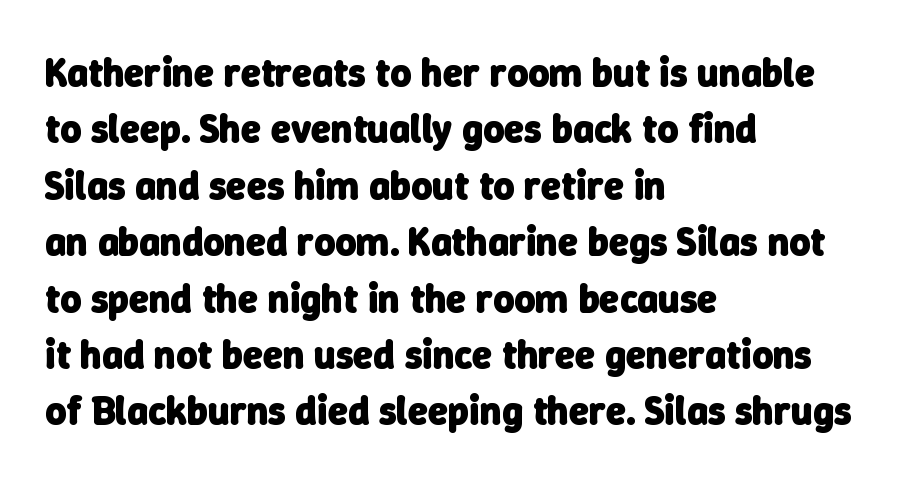
{"serif": "no", "bold": "yes", "weight": "heavy", "width": "normal", "stroke_contrast": "low", "x_height": "medium", "monospaced": "no", "underline": "no", "align": "left", "line_spacing": "normal", "line_spacing_ratio": 1.41, "letter_spacing": "normal", "letter_spacing_em": 0.0, "glyph_px": 40}
